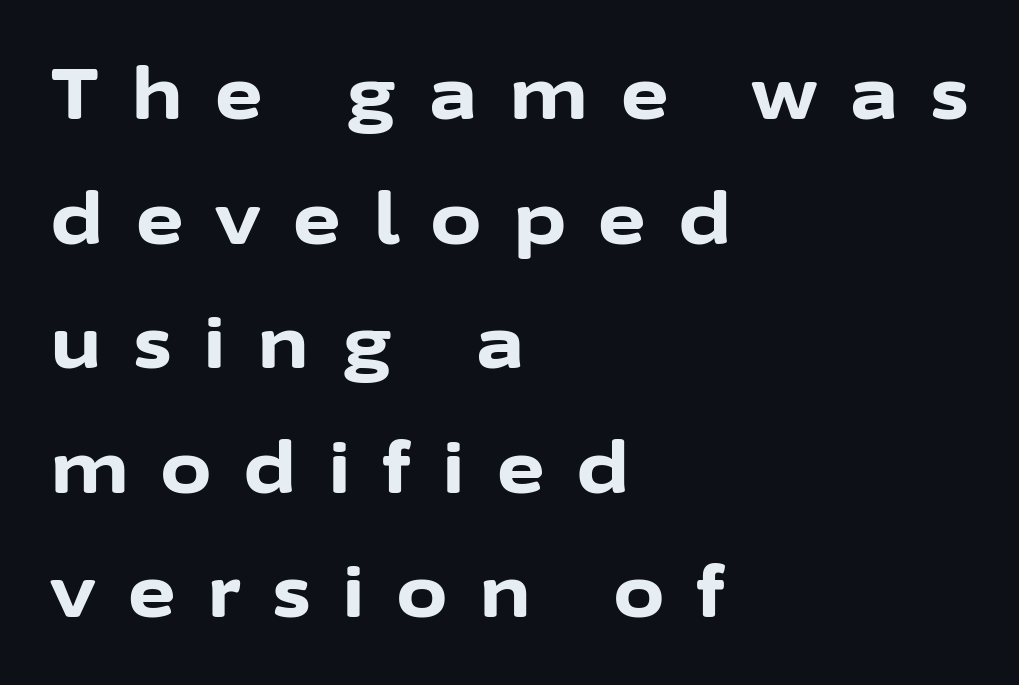
{"serif": "no", "italic": "no", "bold": "yes", "weight": "bold", "width": "normal", "stroke_contrast": "low", "x_height": "medium", "monospaced": "no", "underline": "no", "align": "left", "line_spacing_ratio": 1.73, "letter_spacing": "wide", "letter_spacing_em": 0.46, "glyph_px": 72}
